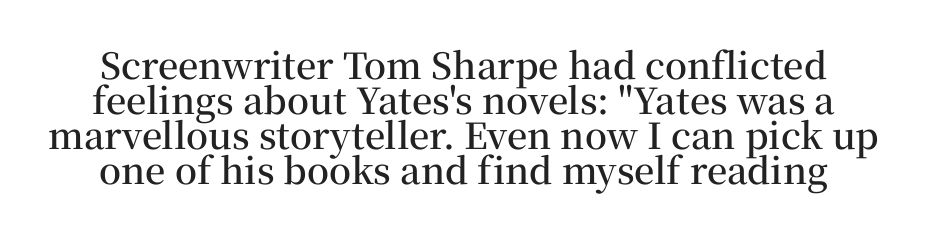
The font is running at a semibold setting, under full bold. Classification — serif. Tightly led — the rows are bunched. Here the designer chose a conventional face with non-uniform glyph widths.
